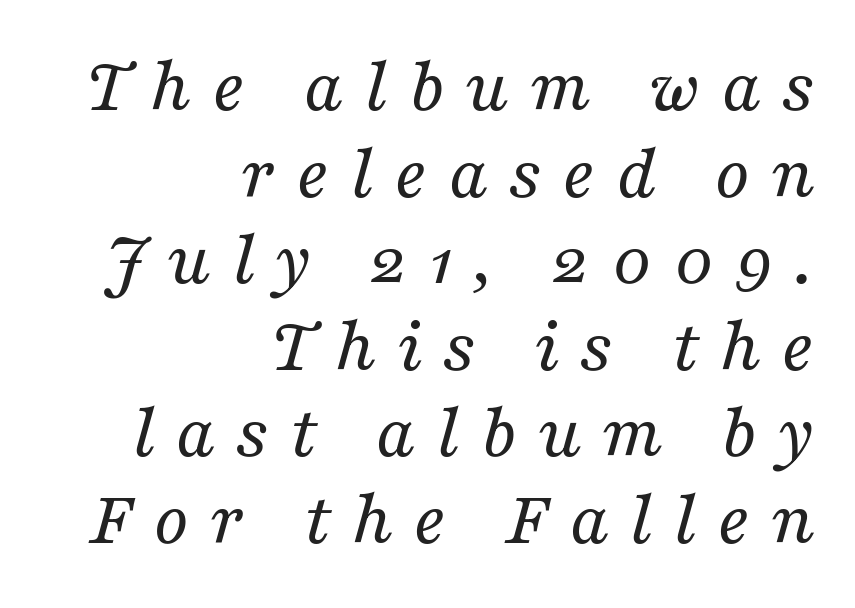
The block of text is dense from top to bottom, with scant space between rows. The text was rendered using a seriffed face with decorative stroke endings. Anything drawn beneath the words? Only blank space. These lines are set flush right with a ragged left edge. The weight tops out at a normal text grade.
